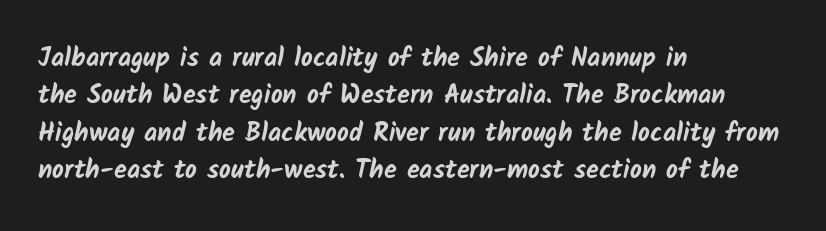
{"bold": "yes", "underline": "no", "align": "left", "line_spacing": "normal", "line_spacing_ratio": 1.44, "letter_spacing": "normal", "letter_spacing_em": 0.0, "glyph_px": 26}
